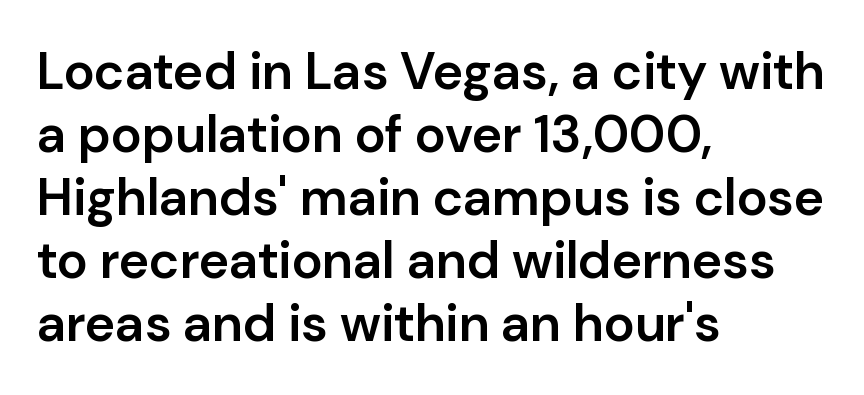
{"serif": "no", "italic": "no", "bold": "semi", "weight": "semibold", "width": "normal", "stroke_contrast": "low", "x_height": "medium", "monospaced": "no", "underline": "no", "align": "left", "line_spacing_ratio": 1.21, "letter_spacing": "normal", "letter_spacing_em": 0.0, "glyph_px": 52}
